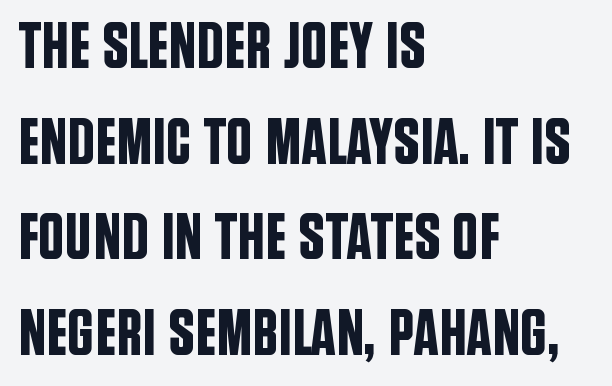
Plain, unruled lines of type. In terms of letterspacing, this is plain default setting. Looks like regular typesetting: each glyph gets only the width it needs. If you drew a line through each stem, it would be perfectly vertical. Font category for this specimen: sans-serif. Leading: standard.
